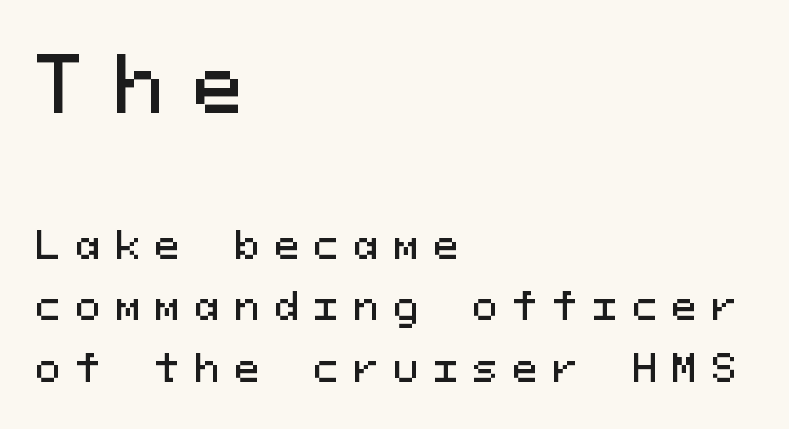
Q: Is the text italic (slanted)? A: No, it is upright.
Q: Is the typeface a serif or a sans-serif typeface? A: Sans-serif.
Q: Is the text underlined? A: No.
Q: How is the paragraph aligned? A: Left-aligned.
Q: Is the spacing between letters normal or unusually wide? A: Unusually wide.
Q: Is the spacing between lines tight, normal or loose? A: Normal.
Q: Which block of text is set in a larger size, the first (top) or the second (bottom)? A: The first (top) one.
Q: Width (condensed, normal, or wide)? A: Normal.
Q: Stroke contrast? A: Medium.
Q: x-height? A: Medium.
Q: Monospaced? A: Yes.
